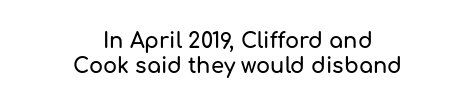
The lettering holds an erect, upright posture throughout. This rendering features lettering with no underline. Letter spacing: default. Leftover space on each line is divided equally before and after the words.
